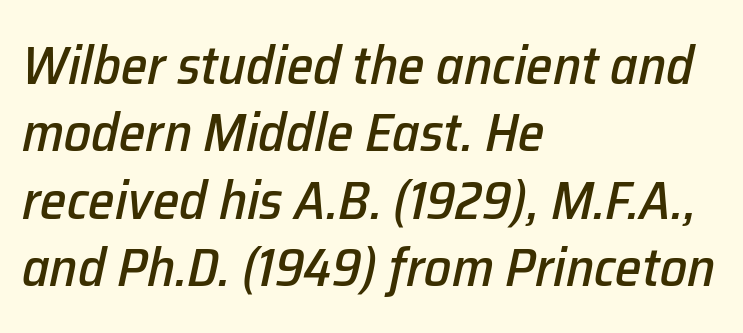
This block has exactly the height ordinary leading produces. The passage shown has conventional tracking throughout. Do the characters align in a grid? No, the font is proportional. Horizontally, the lines are justified to the leading edge only. Notice how the stems are inclined rather than vertical — that's the hallmark of italics. The foot of each line stays bare and open.
